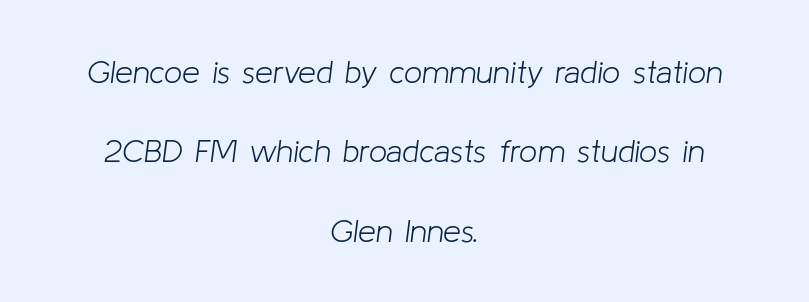
{"italic": "yes", "lean": "right", "slant_degrees": 8, "bold": "no", "weight": "light", "width": "normal", "stroke_contrast": "low", "x_height": "medium", "monospaced": "no", "underline": "no", "align": "center", "line_spacing": "loose", "line_spacing_ratio": 2.48, "letter_spacing": "normal", "letter_spacing_em": 0.0, "glyph_px": 32}
